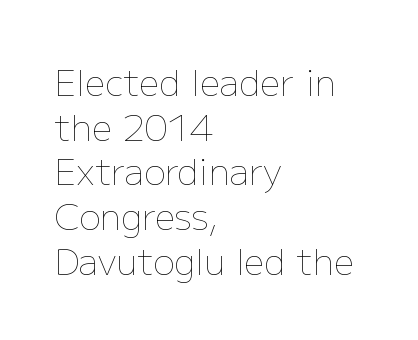
{"italic": "no", "bold": "no", "weight": "thin", "width": "normal", "stroke_contrast": "low", "x_height": "medium", "monospaced": "no", "underline": "no", "align": "left", "line_spacing_ratio": 1.24, "letter_spacing": "normal", "letter_spacing_em": 0.0, "glyph_px": 36}
